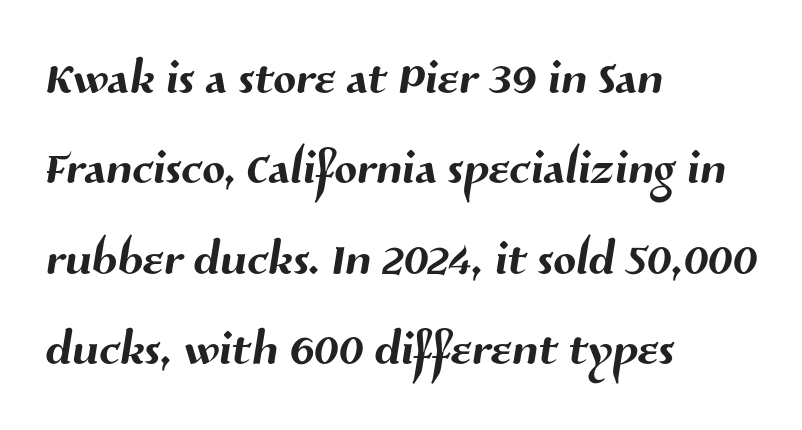
The foot of each line stays bare and open. Horizontal alignment here is leftward, the default for most running prose. The rendering uses a moderate line-height, typical for paragraphs. The passage shown is typeset with a sans-serif family. Students, note that the glyphs here touch the page at normal intervals. Proportional: the letters do not fall into vertical columns.
